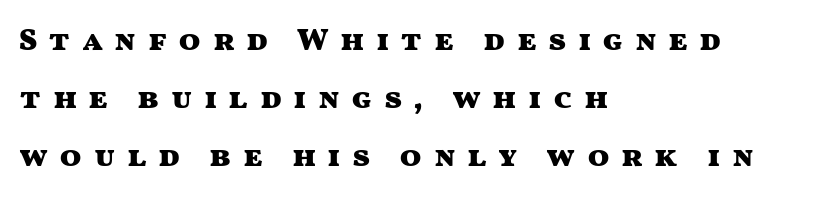
{"serif": "no", "italic": "no", "bold": "yes", "weight": "heavy", "width": "wide", "stroke_contrast": "medium", "x_height": "medium", "monospaced": "no", "underline": "no", "align": "left", "line_spacing_ratio": 1.81, "letter_spacing": "wide", "letter_spacing_em": 0.35, "glyph_px": 32}
